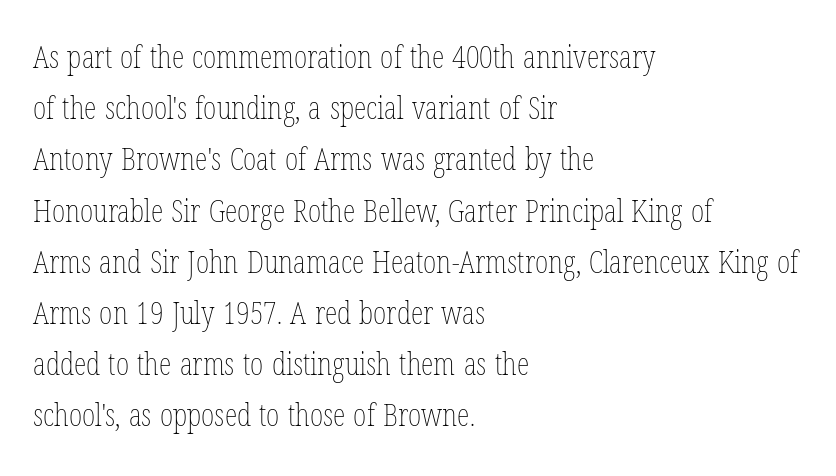
In terms of posture, this sample is upright. The font sits on the lighter half of the weight spectrum, regular included. This sample keeps an unexceptional amount of space between lines. The typesetter chose a ragged-right arrangement here. Is the letter spacing exaggerated? No — it looks like the ordinary default. Underlining? Definitely not there.
